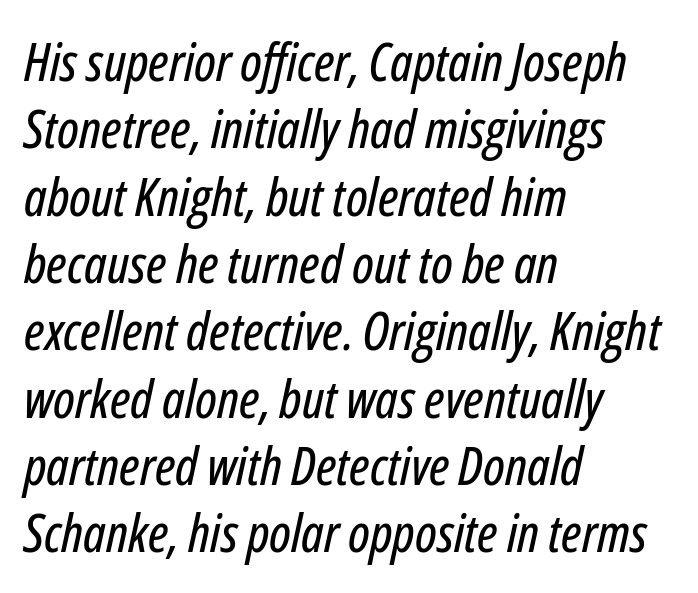
Regarding leading, the lines here are spaced in the standard way. The passage shown is typed in a proportional face where columns would drift. The rendering keeps characters at their native spacing. The typesetter chose a ragged-right arrangement here.
